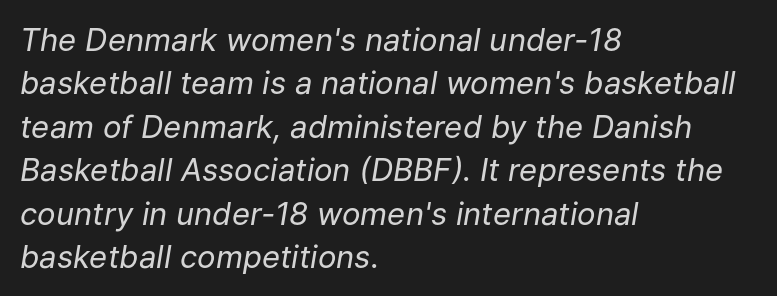
{"italic": "yes", "lean": "right", "slant_degrees": 9, "bold": "no", "weight": "regular", "width": "normal", "stroke_contrast": "low", "x_height": "medium", "monospaced": "no", "underline": "no", "align": "left", "line_spacing": "normal", "line_spacing_ratio": 1.4, "letter_spacing": "normal", "letter_spacing_em": 0.0, "glyph_px": 31}
